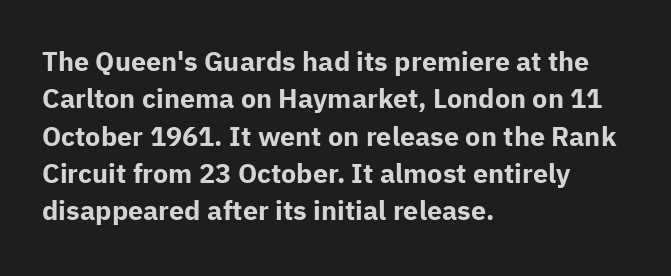
The image shows 27 px bold type, upright; set left-aligned, normal line spacing (1.38x), normal letter spacing, not underlined.
